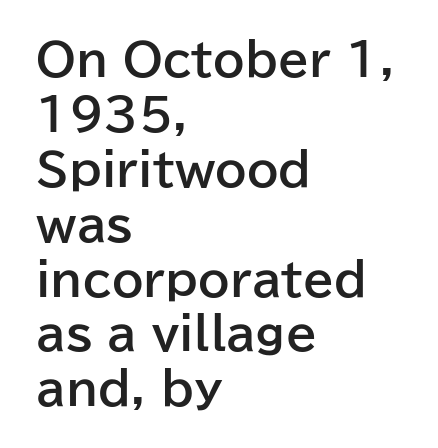
Q: Is the text bold? A: Yes.
Q: Is the text italic (slanted)? A: No, it is upright.
Q: Is the typeface a serif or a sans-serif typeface? A: Sans-serif.
Q: Is the text underlined? A: No.
Q: How is the paragraph aligned? A: Left-aligned.
Q: Is the spacing between letters normal or unusually wide? A: Normal.
Q: Width (condensed, normal, or wide)? A: Normal.
Q: Stroke contrast? A: Low.
Q: x-height? A: Medium.
Q: Monospaced? A: No.
